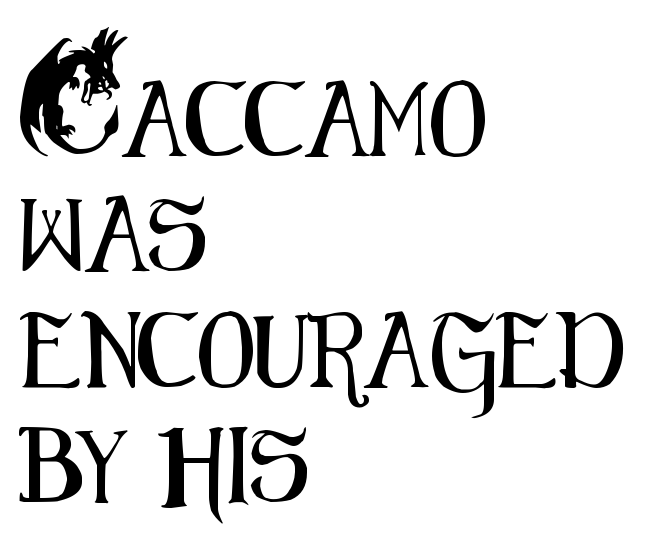
The compositor pushed each line to the left boundary. The designer left line spacing at the default. The letters sit at their default tracking, neither squeezed nor spread. The letters advance in unequal steps, a hallmark of proportional type. The font's upright variant was chosen for this text. The space beneath each line is pristine and unruled.
